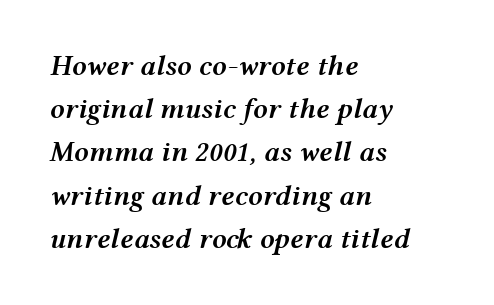
Q: Is the text bold? A: Semi-bold.
Q: Is the text italic (slanted)? A: Yes, it leans right by about 12 degrees.
Q: Is the text underlined? A: No.
Q: How is the paragraph aligned? A: Left-aligned.
Q: Is the spacing between letters normal or unusually wide? A: Normal.
Q: Is the spacing between lines tight, normal or loose? A: Normal.
Q: Width (condensed, normal, or wide)? A: Wide.
Q: Stroke contrast? A: Medium.
Q: x-height? A: Medium.
Q: Monospaced? A: No.
